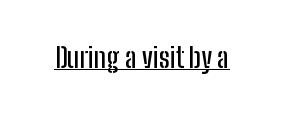
Q: Is the text italic (slanted)? A: No, it is upright.
Q: Is the typeface a serif or a sans-serif typeface? A: Sans-serif.
Q: Is the text underlined? A: Yes.
Q: Is the spacing between letters normal or unusually wide? A: Normal.
Q: Width (condensed, normal, or wide)? A: Condensed.
Q: Stroke contrast? A: Low.
Q: x-height? A: Medium.
Q: Monospaced? A: No.
